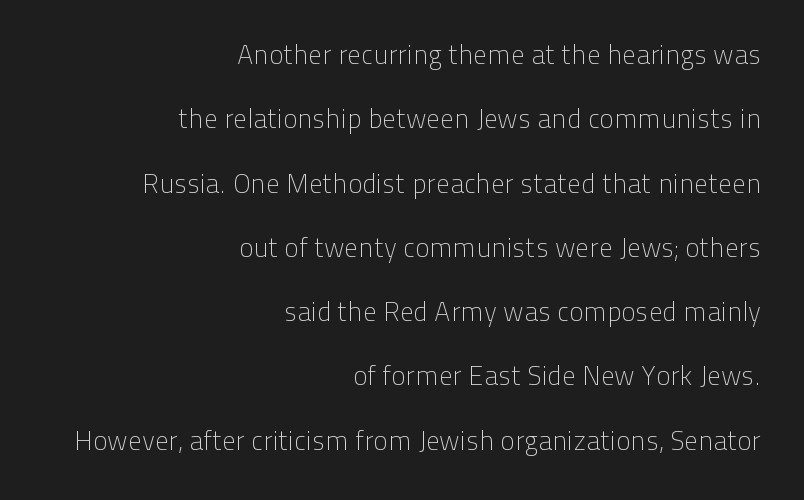
{"italic": "no", "bold": "no", "underline": "no", "align": "right", "line_spacing": "loose", "line_spacing_ratio": 2.38, "letter_spacing": "normal", "letter_spacing_em": 0.0, "glyph_px": 27}
